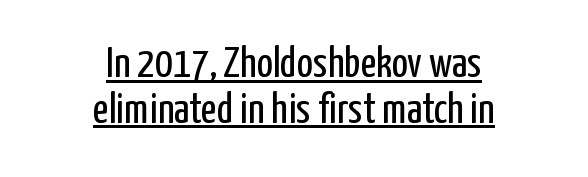
Q: Is the text bold? A: No.
Q: Is the text italic (slanted)? A: No, it is upright.
Q: Is the typeface a serif or a sans-serif typeface? A: Sans-serif.
Q: Is the text underlined? A: Yes.
Q: How is the paragraph aligned? A: Centered.
Q: Is the spacing between letters normal or unusually wide? A: Normal.
Q: Is the spacing between lines tight, normal or loose? A: Tight.
Q: Width (condensed, normal, or wide)? A: Condensed.
Q: Stroke contrast? A: Low.
Q: x-height? A: Medium.
Q: Monospaced? A: No.
